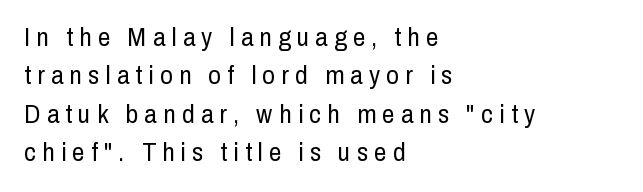
{"italic": "no", "bold": "no", "underline": "no", "align": "left", "line_spacing": "normal", "line_spacing_ratio": 1.54, "letter_spacing": "wide", "letter_spacing_em": 0.25, "glyph_px": 25}
